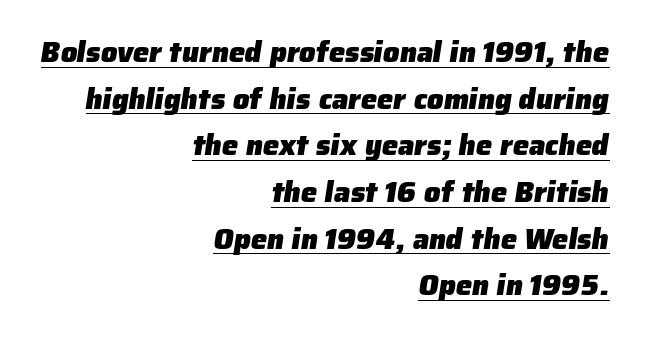
{"serif": "no", "bold": "yes", "weight": "heavy", "width": "normal", "stroke_contrast": "low", "x_height": "medium", "monospaced": "no", "underline": "yes", "align": "right", "line_spacing": "normal", "line_spacing_ratio": 1.61, "letter_spacing": "normal", "letter_spacing_em": 0.0, "glyph_px": 29}
